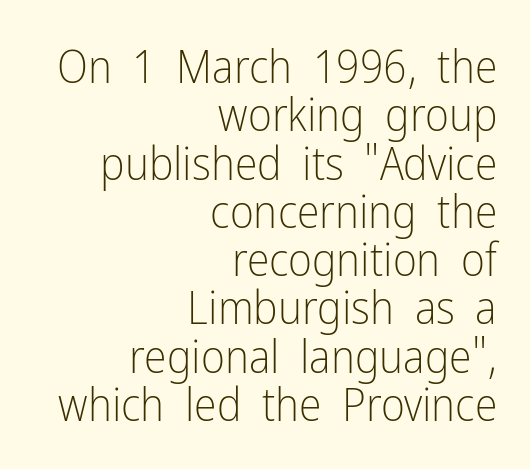
{"serif": "no", "italic": "no", "bold": "no", "weight": "light", "width": "condensed", "stroke_contrast": "low", "x_height": "medium", "monospaced": "no", "underline": "no", "align": "right", "line_spacing": "tight", "line_spacing_ratio": 1.05, "letter_spacing": "normal", "letter_spacing_em": 0.0, "glyph_px": 46}
